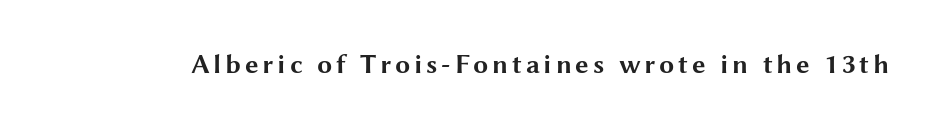
The lettering holds an erect, upright posture throughout. Check the space under the baseline: it is left empty. Does the weight exceed regular? Yes, all the way to bold.
